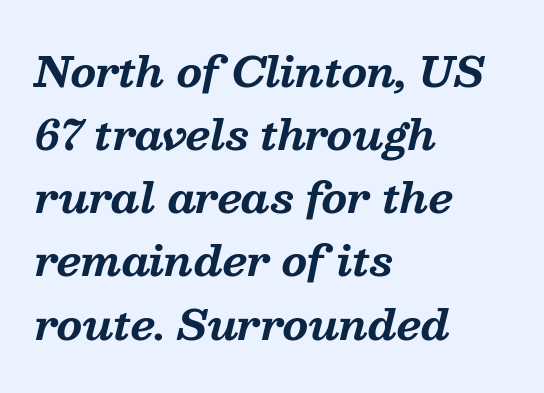
{"serif": "yes", "italic": "yes", "lean": "right", "slant_degrees": 13, "bold": "yes", "weight": "bold", "width": "normal", "stroke_contrast": "medium", "x_height": "medium", "monospaced": "no", "underline": "no", "align": "left", "line_spacing": "normal", "line_spacing_ratio": 1.54, "letter_spacing": "normal", "letter_spacing_em": 0.0, "glyph_px": 41}
